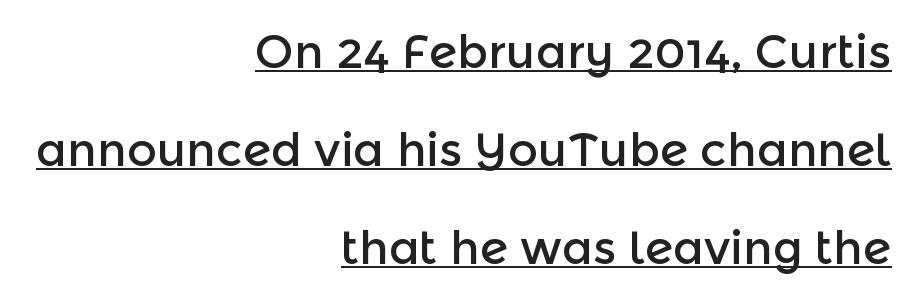
The image shows 46 px sans-serif type, upright; set right-aligned, loose line spacing (2.13x), normal letter spacing, underlined; a medium x-height.
